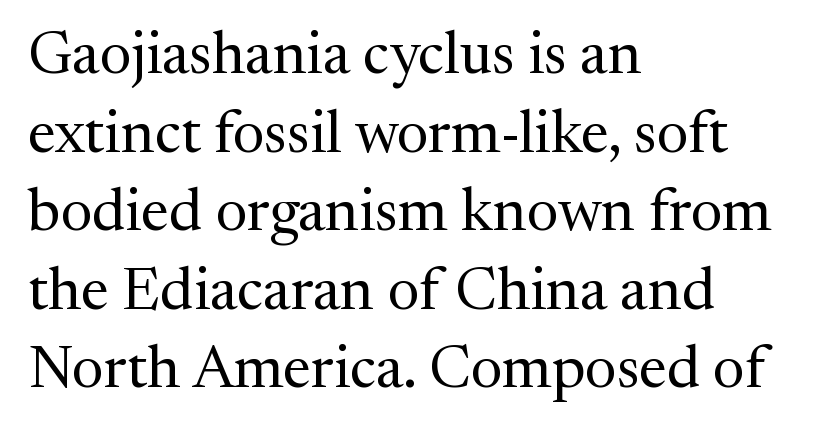
The image shows 60 px regular-weight serif type, upright; set left-aligned, normal line spacing (1.31x), normal letter spacing, not underlined; medium stroke contrast and a medium x-height.
